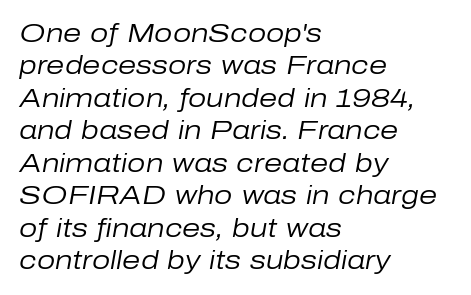
The image shows 26 px text type, italic (leaning right); set left-aligned, normal line spacing (1.25x), normal letter spacing, not underlined.
